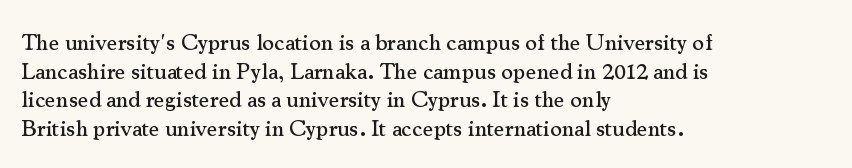
{"italic": "no", "underline": "no", "align": "left", "line_spacing": "normal", "line_spacing_ratio": 1.25, "letter_spacing": "normal", "letter_spacing_em": 0.0, "glyph_px": 23}
